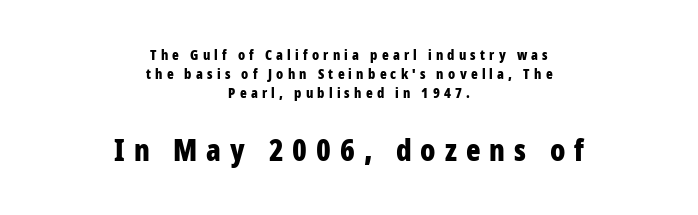
The image shows 30 px bold, condensed sans-serif type, upright; set centered, normal line spacing (1.36x), unusually wide letter spacing (+0.3 em), not underlined; the second (bottom) block is 2.14x larger; low stroke contrast and a medium x-height.
